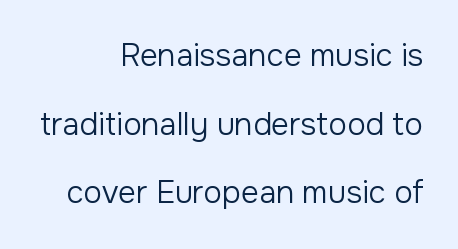
Is the letter spacing exaggerated? No — it looks like the ordinary default. Looks like regular typesetting: each glyph gets only the width it needs. Does the lettering tilt? It doesn't — this is upright. A sans-serif font was chosen for this passage.
